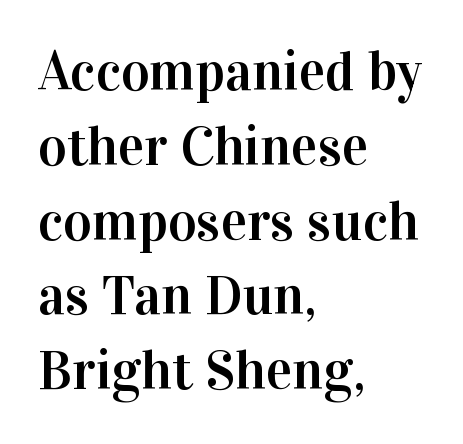
The rendering shows small feet on the letterforms — a serif design. Check under the words: just untouched page. No extra tracking has been applied to these lines. A typesetter would call this proportional, since set widths differ per character. The letters stand straight up with perfectly vertical stems.
